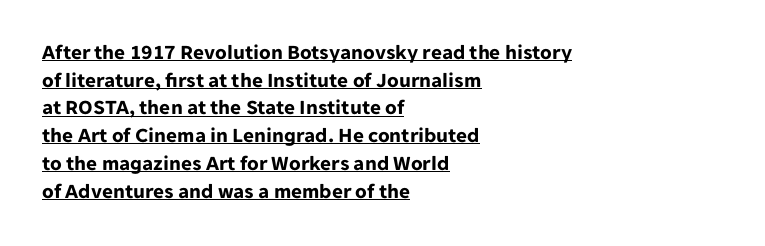
Q: Is the text bold? A: Yes.
Q: Is the text italic (slanted)? A: No, it is upright.
Q: Is the text underlined? A: Yes.
Q: How is the paragraph aligned? A: Left-aligned.
Q: Is the spacing between letters normal or unusually wide? A: Normal.
Q: Is the spacing between lines tight, normal or loose? A: Normal.
